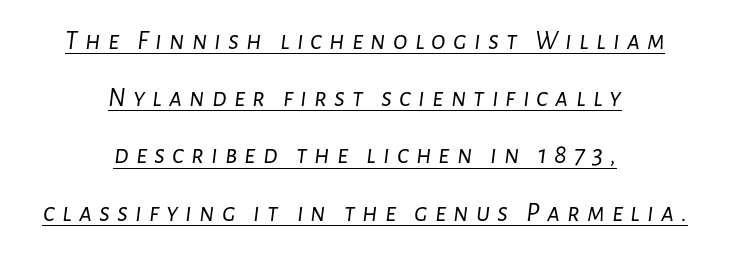
The image shows 27 px text type, italic (leaning right); set centered, loose line spacing (2.12x), unusually wide letter spacing (+0.26 em), underlined.
